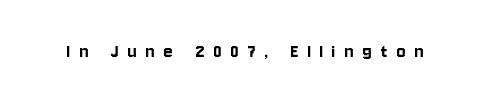
The image shows 21 px text type, upright; set unusually wide letter spacing (+0.43 em), not underlined.
